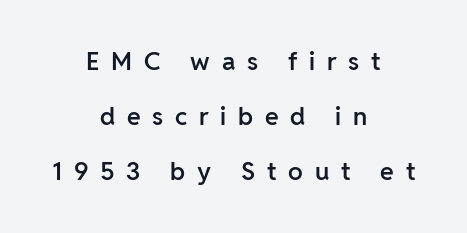
Q: Is the text bold? A: Semi-bold.
Q: Is the text italic (slanted)? A: No, it is upright.
Q: Is the text underlined? A: No.
Q: How is the paragraph aligned? A: Centered.
Q: Is the spacing between letters normal or unusually wide? A: Unusually wide.
Q: Is the spacing between lines tight, normal or loose? A: Loose.
